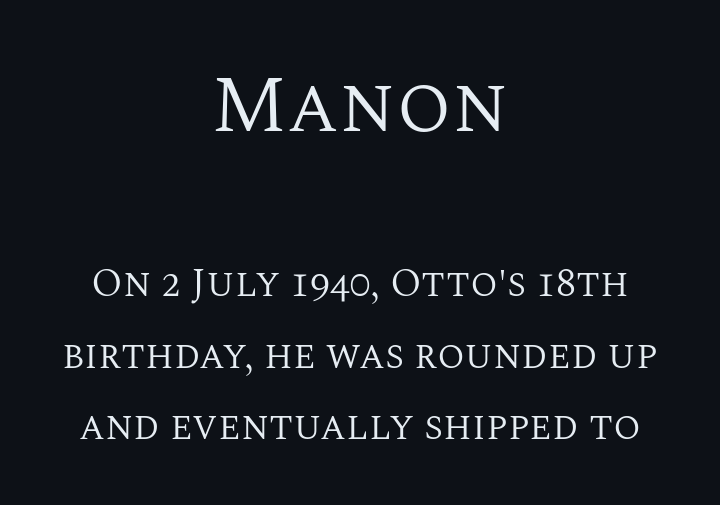
{"serif": "yes", "italic": "no", "bold": "no", "weight": "regular", "width": "normal", "stroke_contrast": "medium", "x_height": "large", "monospaced": "no", "underline": "no", "align": "center", "line_spacing_ratio": 1.79, "letter_spacing": "normal", "letter_spacing_em": 0.0, "larger_block": "first", "size_ratio": 2.0, "glyph_px": 80}
